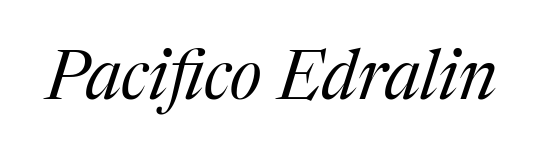
Q: Is the text bold? A: No.
Q: Is the text italic (slanted)? A: Yes, it leans right by about 17 degrees.
Q: Is the typeface a serif or a sans-serif typeface? A: Serif.
Q: Is the text underlined? A: No.
Q: Is the spacing between letters normal or unusually wide? A: Normal.
Q: Width (condensed, normal, or wide)? A: Normal.
Q: Stroke contrast? A: Medium.
Q: x-height? A: Medium.
Q: Monospaced? A: No.
